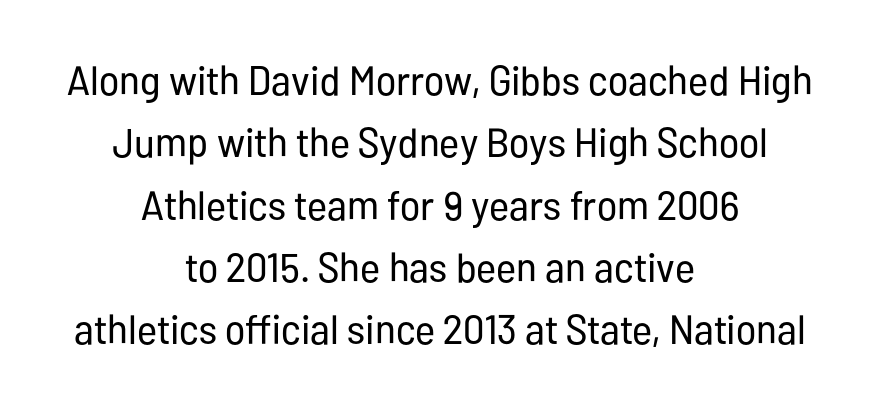
Regarding serifs, this sample does without them. Summary of vertical rhythm: regular, with standard interline spacing. Looks like regular typesetting: each glyph gets only the width it needs. Honestly, there is no underline to notice here at all. Each line is balanced around a shared central axis. No letter is thick-stroked: the sample isn't bold.
